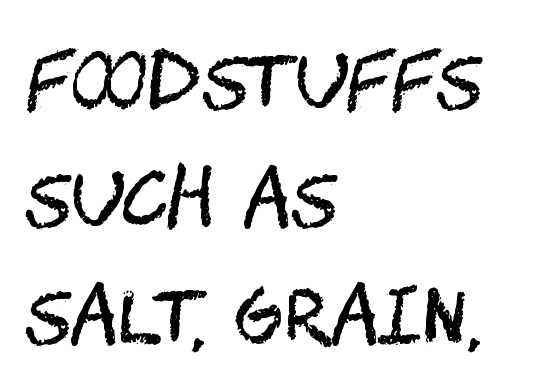
The typeface has the unassuming heft of standard copy or less. Font category for this specimen: sans-serif. Italic: no, the glyphs are upright roman. No extra tracking has been applied to these lines. One-word summary of the alignment: left. What's the leading like? Ordinary, nothing unusual.
